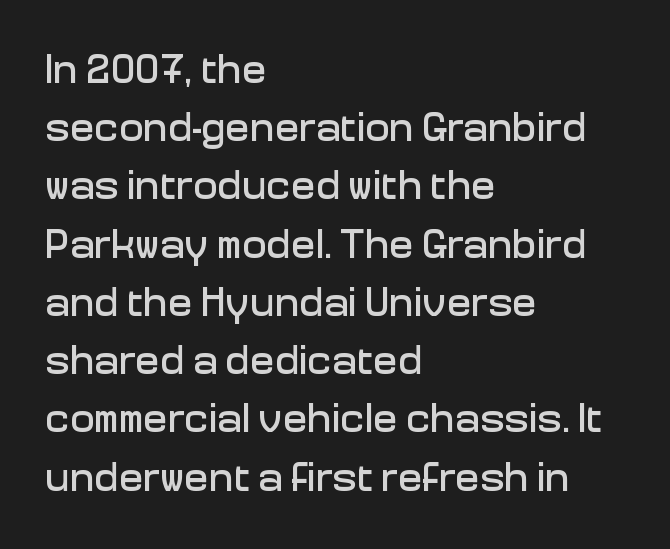
The image shows 41 px sans-serif type, upright; set left-aligned, normal line spacing (1.42x), normal letter spacing, not underlined; low stroke contrast and a medium x-height.
